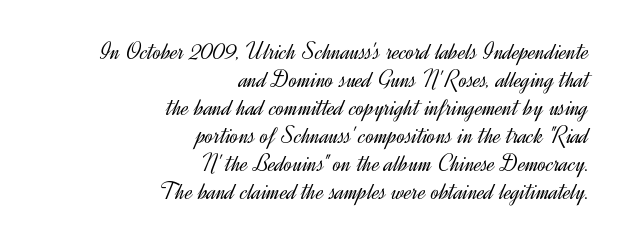
{"bold": "no", "underline": "no", "align": "right", "line_spacing": "tight", "line_spacing_ratio": 1.12, "letter_spacing": "normal", "letter_spacing_em": 0.0, "glyph_px": 25}
